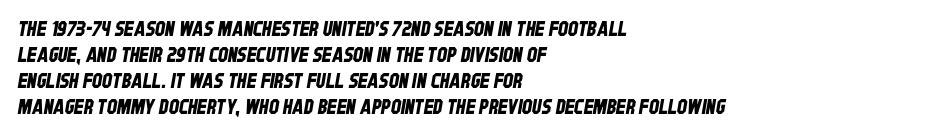
Q: Is the text underlined? A: No.
Q: How is the paragraph aligned? A: Left-aligned.
Q: Is the spacing between letters normal or unusually wide? A: Normal.
Q: Is the spacing between lines tight, normal or loose? A: Normal.
